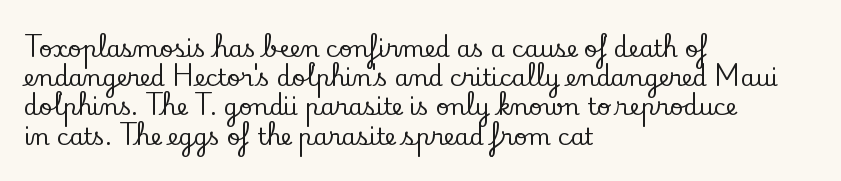
The image shows 23 px text type, upright; set left-aligned, normal line spacing (1.27x), normal letter spacing, not underlined.
